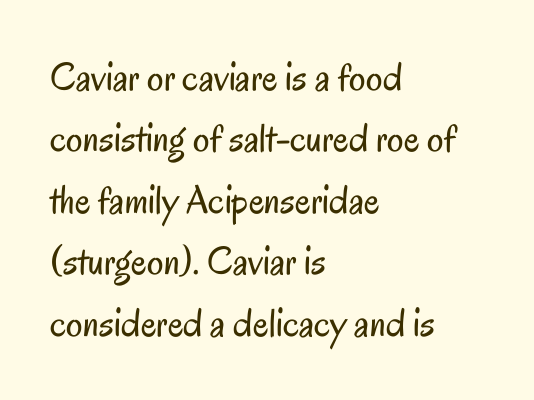
The image shows 41 px regular-weight, condensed sans-serif type, upright; set left-aligned, normal line spacing (1.5x), normal letter spacing, not underlined; low stroke contrast and a small x-height.
